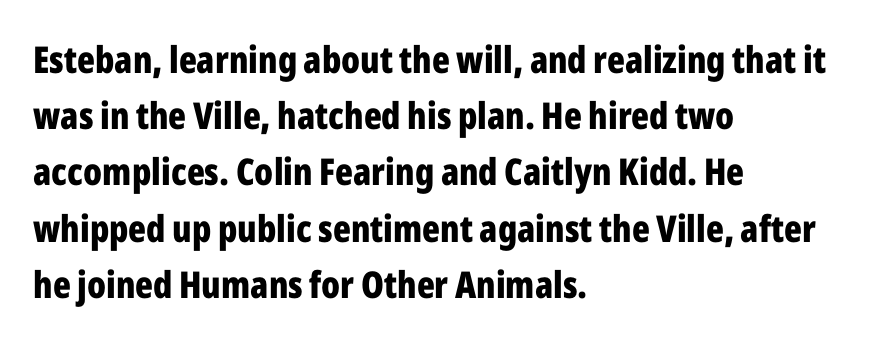
Q: Is the text bold? A: Yes.
Q: Is the text italic (slanted)? A: No, it is upright.
Q: Is the typeface a serif or a sans-serif typeface? A: Sans-serif.
Q: Is the text underlined? A: No.
Q: How is the paragraph aligned? A: Left-aligned.
Q: Is the spacing between letters normal or unusually wide? A: Normal.
Q: Is the spacing between lines tight, normal or loose? A: Normal.
Q: Width (condensed, normal, or wide)? A: Condensed.
Q: Stroke contrast? A: Low.
Q: x-height? A: Medium.
Q: Monospaced? A: No.
